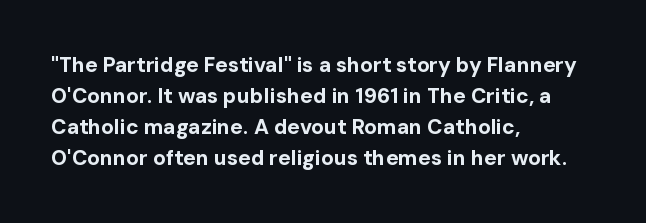
Posture: vertical. A classic flush-left, rag-right setting is used for this passage. Horizontal bands of white between lines are of average thickness. Each word holds together tightly as a unit, with standard inter-letter gaps. The font is running at its bold setting.
